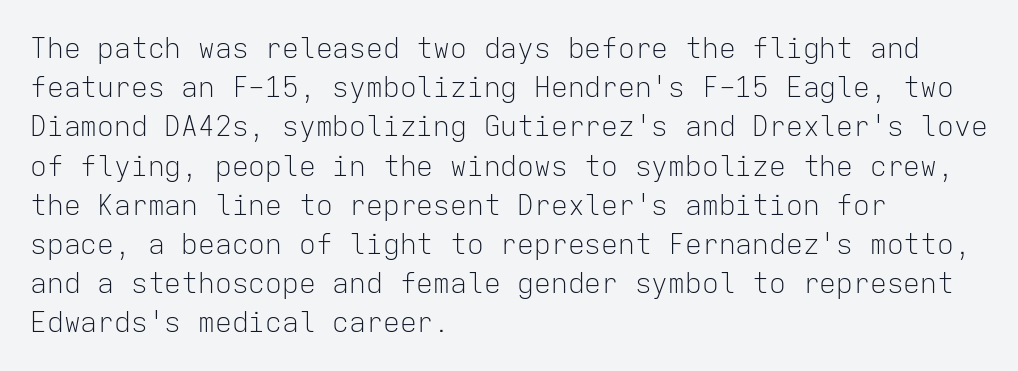
{"serif": "no", "italic": "no", "bold": "no", "weight": "light", "width": "normal", "stroke_contrast": "low", "x_height": "medium", "monospaced": "yes", "underline": "no", "align": "left", "line_spacing": "normal", "line_spacing_ratio": 1.4, "letter_spacing": "normal", "letter_spacing_em": 0.0, "glyph_px": 28}
